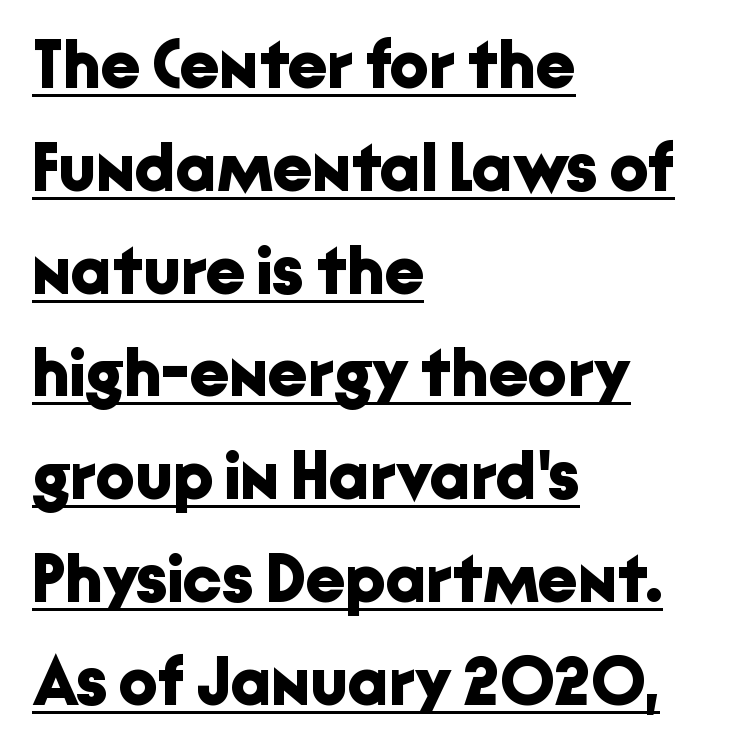
Beneath each row of characters lies a ruled line. Does the weight exceed regular? Yes, all the way to bold. The designer went with a sans here, leaving each stem footless. The letters advance in unequal steps, a hallmark of proportional type. If you drew a line through each stem, it would be perfectly vertical. Rows of type keep a routine distance in the vertical direction.
